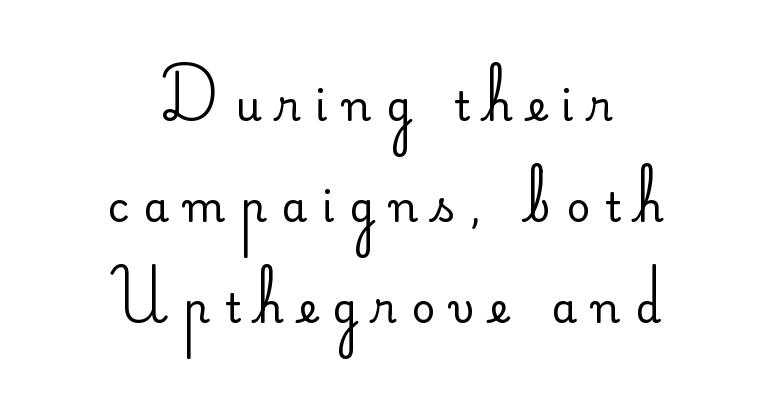
The image shows 41 px regular-weight sans-serif type, upright; set centered, loose line spacing (2.46x), unusually wide letter spacing (+0.37 em), not underlined; low stroke contrast and a small x-height.
